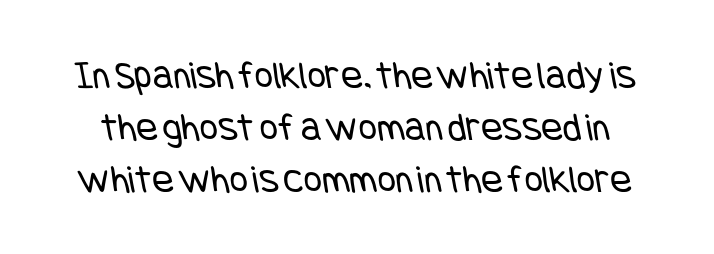
Q: Is the text bold? A: No.
Q: Is the typeface a serif or a sans-serif typeface? A: Sans-serif.
Q: Is the text underlined? A: No.
Q: Is the spacing between letters normal or unusually wide? A: Normal.
Q: Is the spacing between lines tight, normal or loose? A: Normal.
Q: Width (condensed, normal, or wide)? A: Condensed.
Q: Stroke contrast? A: Low.
Q: x-height? A: Large.
